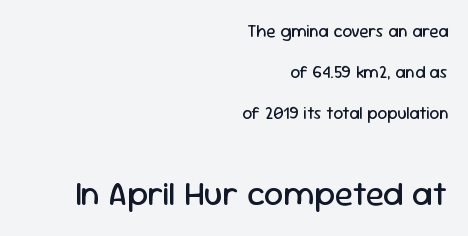
{"serif": "no", "italic": "no", "bold": "no", "weight": "regular", "width": "normal", "stroke_contrast": "low", "x_height": "medium", "monospaced": "no", "underline": "no", "align": "right", "line_spacing": "loose", "line_spacing_ratio": 2.42, "letter_spacing": "normal", "letter_spacing_em": 0.0, "larger_block": "second", "size_ratio": 2.0, "glyph_px": 34}
